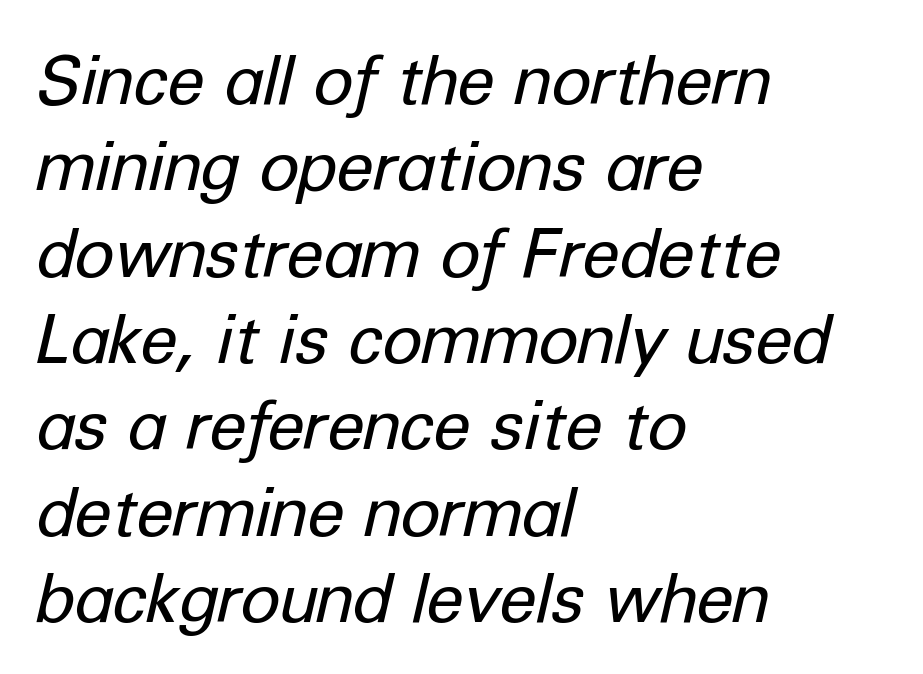
Q: Is the text bold? A: No.
Q: Is the text italic (slanted)? A: Yes, it leans right by about 12 degrees.
Q: Is the text underlined? A: No.
Q: How is the paragraph aligned? A: Left-aligned.
Q: Is the spacing between letters normal or unusually wide? A: Normal.
Q: Is the spacing between lines tight, normal or loose? A: Normal.
Q: Width (condensed, normal, or wide)? A: Normal.
Q: Stroke contrast? A: Low.
Q: x-height? A: Medium.
Q: Monospaced? A: No.
